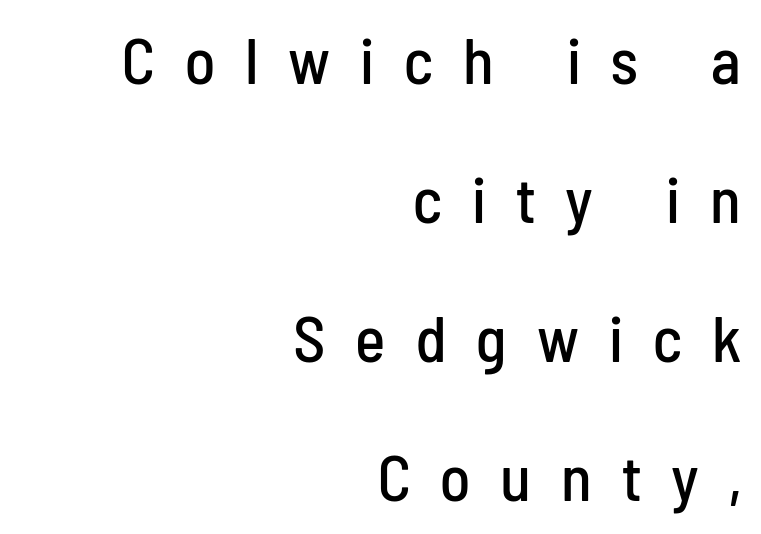
The image shows 64 px condensed sans-serif type, upright; set right-aligned, loose line spacing (2.17x), unusually wide letter spacing (+0.47 em), not underlined; low stroke contrast and a medium x-height.
